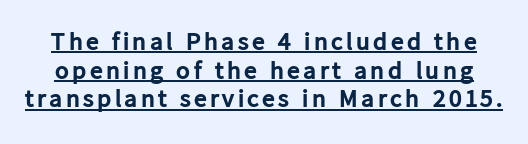
{"italic": "no", "bold": "yes", "underline": "yes", "line_spacing": "tight", "line_spacing_ratio": 1.1, "glyph_px": 26}
